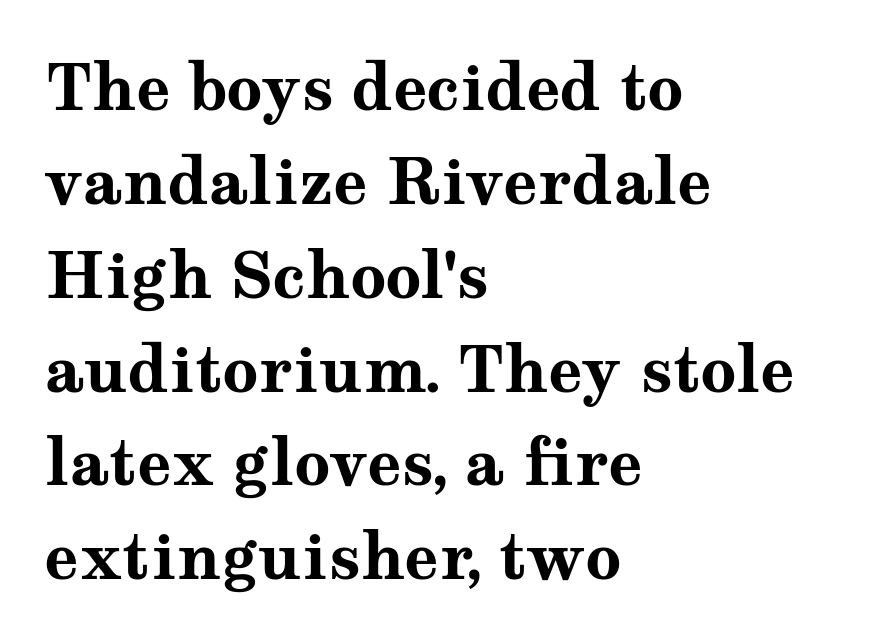
Q: Is the text bold? A: Yes.
Q: Is the text italic (slanted)? A: No, it is upright.
Q: Is the typeface a serif or a sans-serif typeface? A: Serif.
Q: Is the text underlined? A: No.
Q: How is the paragraph aligned? A: Left-aligned.
Q: Is the spacing between letters normal or unusually wide? A: Normal.
Q: Is the spacing between lines tight, normal or loose? A: Normal.
Q: Width (condensed, normal, or wide)? A: Wide.
Q: Stroke contrast? A: Medium.
Q: x-height? A: Medium.
Q: Monospaced? A: No.
